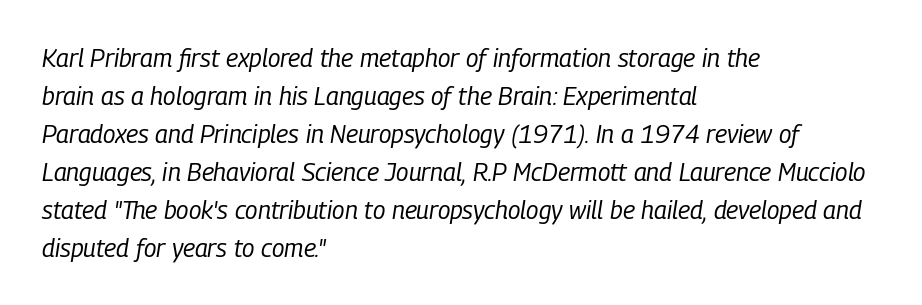
Plain, unruled lines of type. Regarding leading, the lines here are spaced in the standard way. Alignment: flush left. The face used here is rendered with its standard letterfit. Letters have the restrained weight of plain body copy at most. An italicized treatment has been applied to the whole sample.
